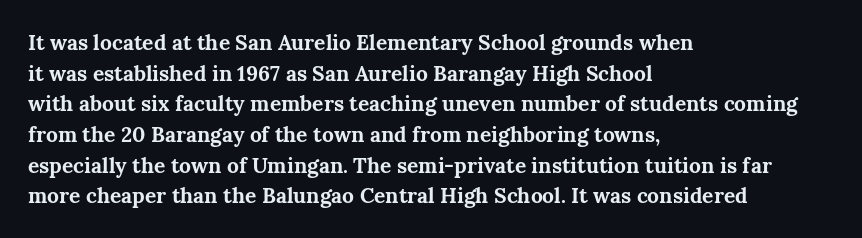
The image shows 21 px bold type, upright; set left-aligned, normal line spacing (1.46x), normal letter spacing, not underlined.
